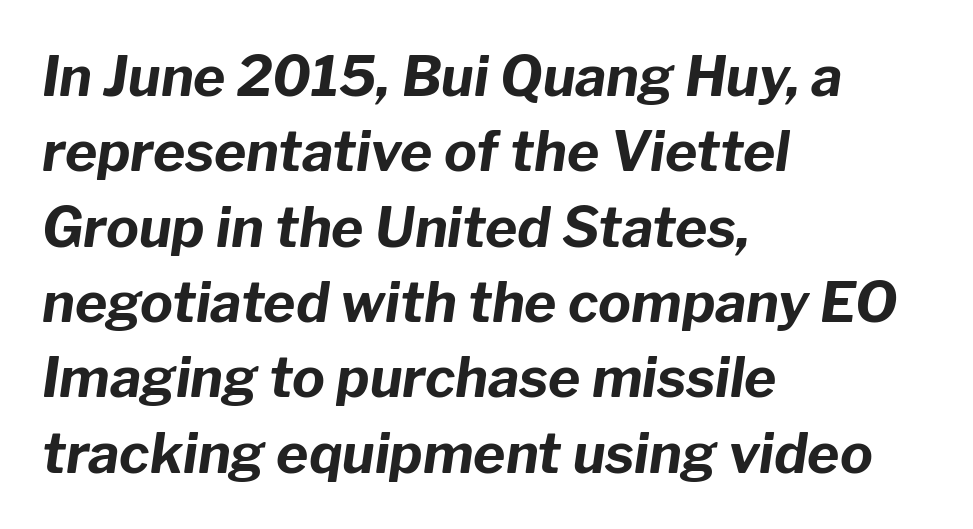
{"italic": "yes", "lean": "right", "slant_degrees": 8, "bold": "yes", "weight": "bold", "width": "normal", "stroke_contrast": "low", "x_height": "medium", "monospaced": "no", "underline": "no", "align": "left", "line_spacing": "normal", "line_spacing_ratio": 1.37, "letter_spacing": "normal", "letter_spacing_em": 0.0, "glyph_px": 55}
